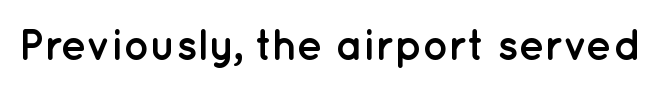
Weight: bold. Tracking value appears to be zero — textbook default spacing. Any mark beneath the type? The region is blank. When letters stand straight like this, we call the style roman or upright.
